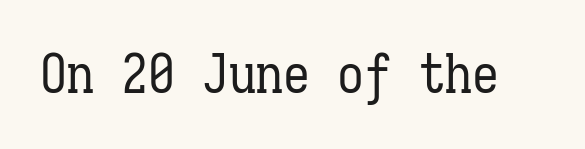
Q: Is the text bold? A: No.
Q: Is the text italic (slanted)? A: No, it is upright.
Q: Is the text underlined? A: No.
Q: Is the spacing between letters normal or unusually wide? A: Normal.
Q: Width (condensed, normal, or wide)? A: Condensed.
Q: Stroke contrast? A: Low.
Q: x-height? A: Medium.
Q: Monospaced? A: Yes.
